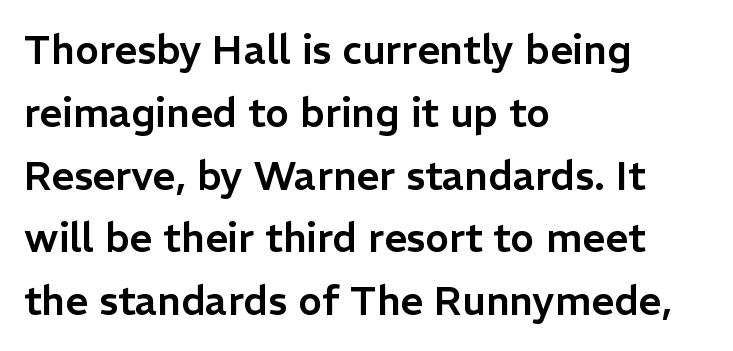
Varying glyph widths throughout — classic text-font behaviour. Compared with a centered layout, this one pins lines to the left instead. The horizontal fit of the characters is conventional and even. In terms of posture, this sample is upright. Quick note: interline space is typical.
